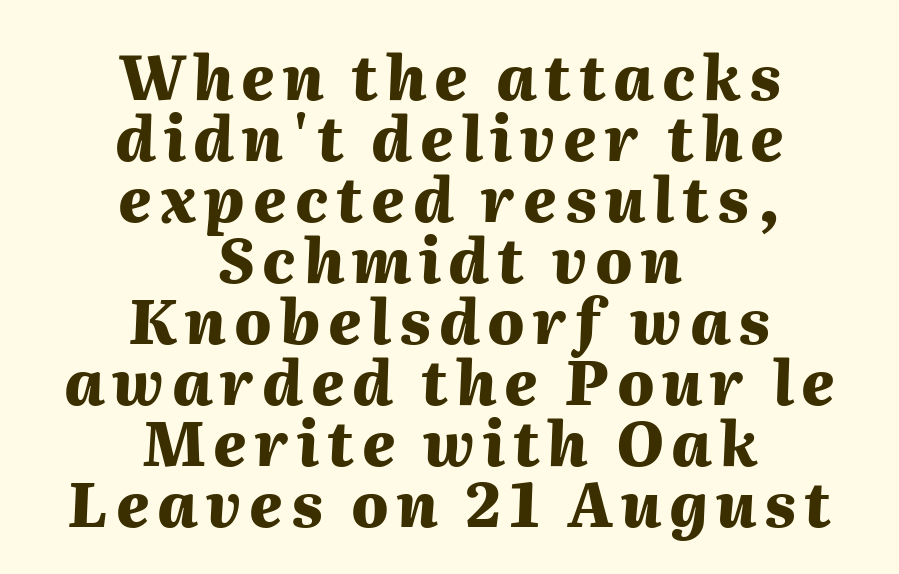
The image shows 61 px heavy type, italic (leaning right); set centered, tight line spacing (1.0x), not underlined; medium stroke contrast and a medium x-height.
